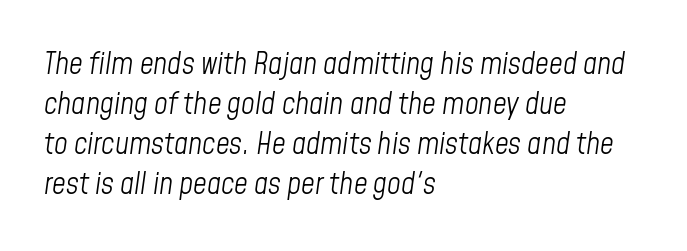
{"italic": "yes", "lean": "right", "slant_degrees": 8, "bold": "no", "weight": "light", "width": "condensed", "stroke_contrast": "low", "x_height": "medium", "monospaced": "no", "underline": "no", "align": "left", "line_spacing": "normal", "line_spacing_ratio": 1.33, "letter_spacing": "normal", "letter_spacing_em": 0.0, "glyph_px": 30}
